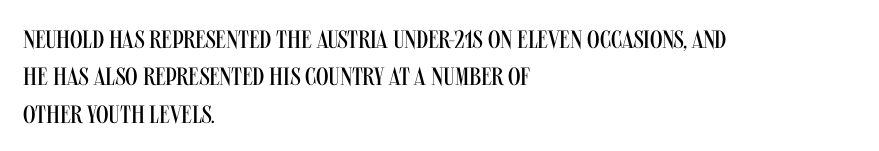
{"italic": "no", "bold": "no", "underline": "no", "align": "left", "line_spacing": "normal", "line_spacing_ratio": 1.5, "letter_spacing": "normal", "letter_spacing_em": 0.0, "glyph_px": 25}
